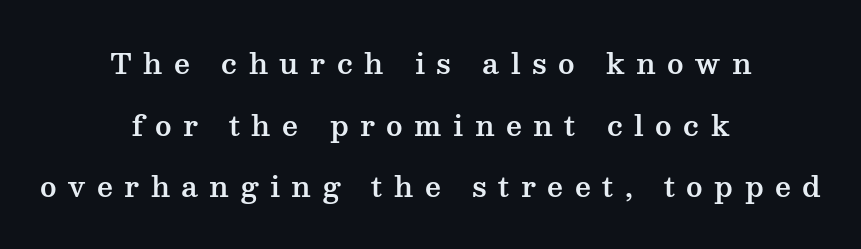
This rendering employs a face with finishing strokes, i.e., a serif. Baseline-to-baseline distance is far greater than the letter height. The baseline area is clear. Quick note: not italic, upright. A centered setting, common on invitations and titles, is used for this passage.
